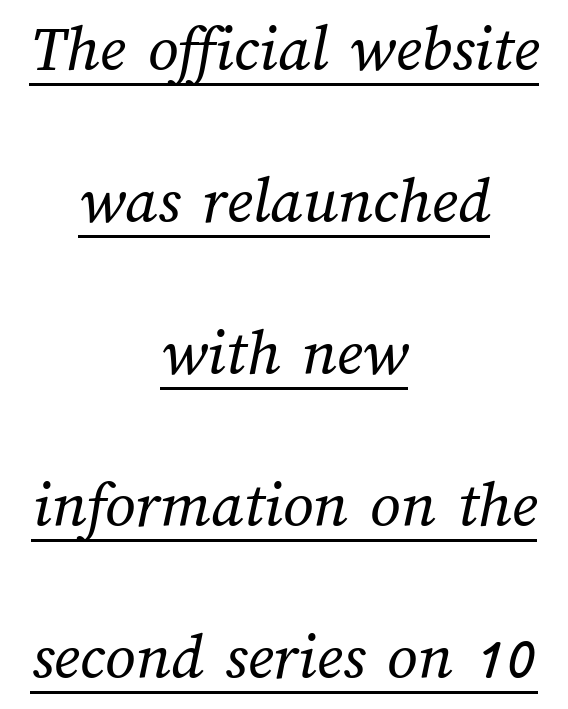
Q: Is the text bold? A: No.
Q: Is the text underlined? A: Yes.
Q: How is the paragraph aligned? A: Centered.
Q: Is the spacing between letters normal or unusually wide? A: Normal.
Q: Is the spacing between lines tight, normal or loose? A: Loose.
Q: Width (condensed, normal, or wide)? A: Normal.
Q: Stroke contrast? A: Medium.
Q: x-height? A: Medium.
Q: Monospaced? A: No.
